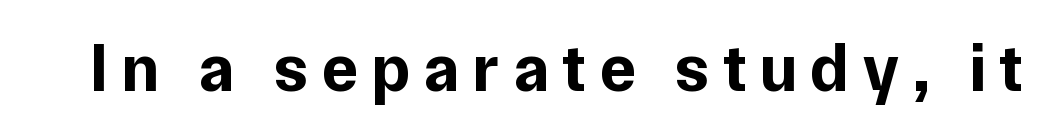
The typography opts for an upright posture over an oblique one. The glyphs have the mass of a bold cut. The space beneath each line is pristine and unruled. You could not count columns in this text — the font is proportionally spaced.
